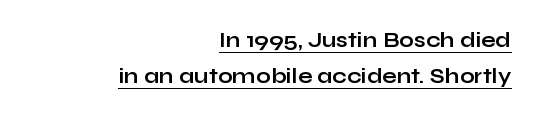
{"italic": "no", "bold": "yes", "underline": "yes", "align": "right", "line_spacing_ratio": 1.72, "letter_spacing": "normal", "letter_spacing_em": 0.0, "glyph_px": 21}
